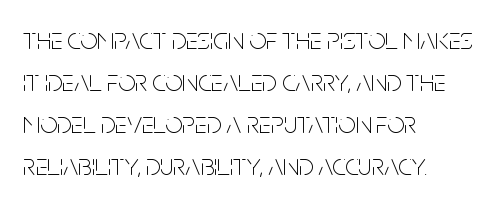
{"serif": "no", "italic": "no", "bold": "no", "weight": "thin", "width": "condensed", "stroke_contrast": "low", "x_height": "large", "monospaced": "no", "underline": "no", "align": "left", "line_spacing": "normal", "line_spacing_ratio": 1.4, "letter_spacing": "normal", "letter_spacing_em": 0.0, "glyph_px": 30}
